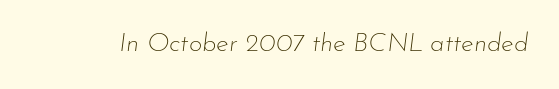
The image shows 26 px text type, italic (leaning right); set normal letter spacing, not underlined.
